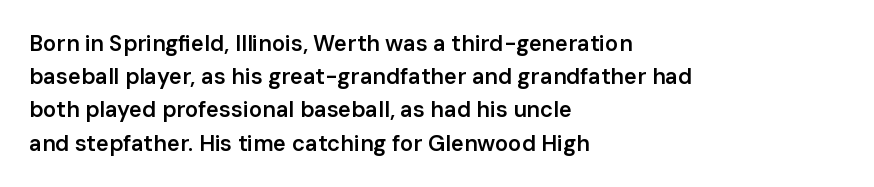
Q: Is the text bold? A: Semi-bold.
Q: Is the text italic (slanted)? A: No, it is upright.
Q: Is the text underlined? A: No.
Q: How is the paragraph aligned? A: Left-aligned.
Q: Is the spacing between letters normal or unusually wide? A: Normal.
Q: Is the spacing between lines tight, normal or loose? A: Normal.
